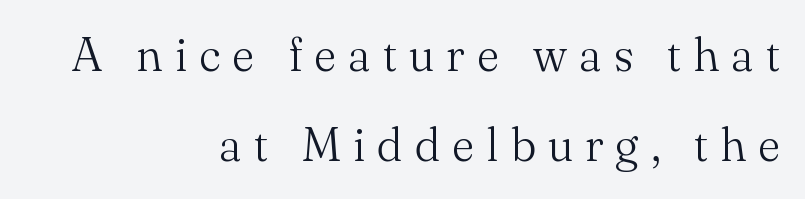
Q: Is the text bold? A: No.
Q: Is the text italic (slanted)? A: No, it is upright.
Q: Is the typeface a serif or a sans-serif typeface? A: Serif.
Q: Is the text underlined? A: No.
Q: How is the paragraph aligned? A: Right-aligned.
Q: Is the spacing between letters normal or unusually wide? A: Unusually wide.
Q: Is the spacing between lines tight, normal or loose? A: Loose.
Q: Width (condensed, normal, or wide)? A: Normal.
Q: Stroke contrast? A: Medium.
Q: x-height? A: Small.
Q: Monospaced? A: No.
